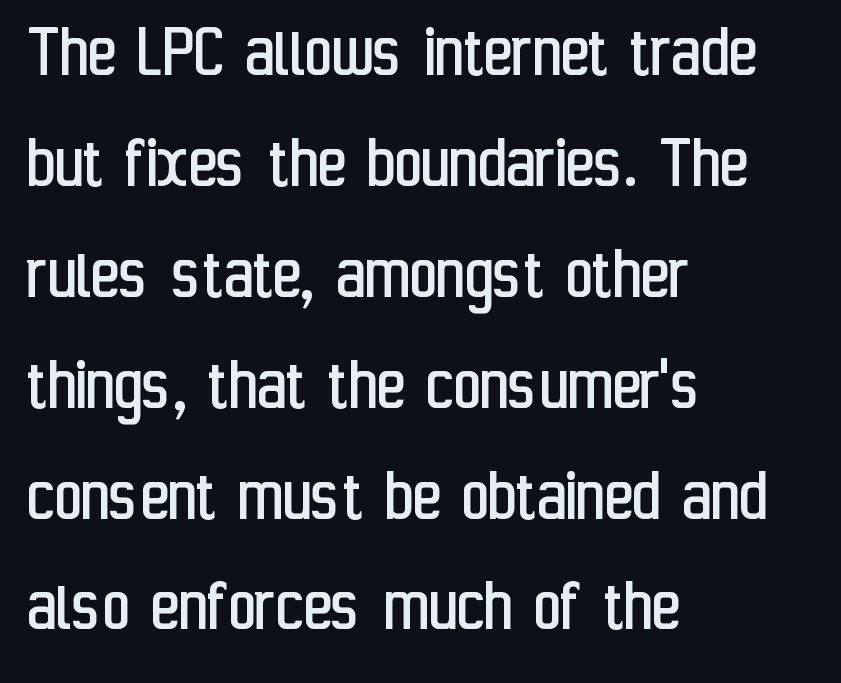
{"serif": "no", "italic": "no", "bold": "no", "weight": "regular", "width": "condensed", "stroke_contrast": "low", "x_height": "medium", "monospaced": "no", "underline": "no", "align": "left", "line_spacing": "normal", "line_spacing_ratio": 1.44, "letter_spacing": "normal", "letter_spacing_em": 0.0, "glyph_px": 77}
